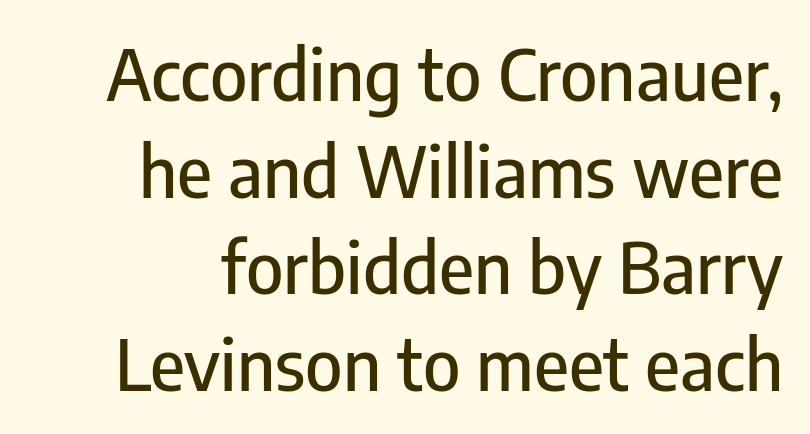
Q: Is the text italic (slanted)? A: No, it is upright.
Q: Is the typeface a serif or a sans-serif typeface? A: Sans-serif.
Q: Is the text underlined? A: No.
Q: Is the spacing between letters normal or unusually wide? A: Normal.
Q: Is the spacing between lines tight, normal or loose? A: Normal.
Q: Width (condensed, normal, or wide)? A: Condensed.
Q: Stroke contrast? A: Low.
Q: x-height? A: Medium.
Q: Monospaced? A: No.
